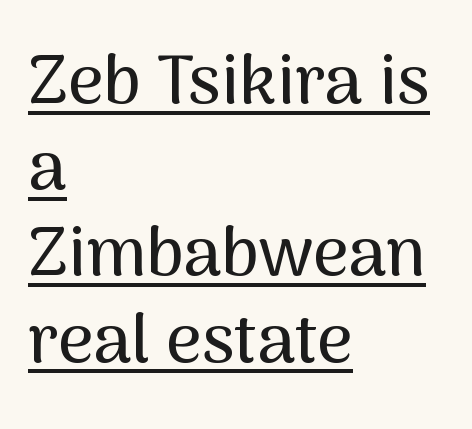
Q: Is the text italic (slanted)? A: No, it is upright.
Q: Is the typeface a serif or a sans-serif typeface? A: Sans-serif.
Q: Is the text underlined? A: Yes.
Q: How is the paragraph aligned? A: Left-aligned.
Q: Is the spacing between letters normal or unusually wide? A: Normal.
Q: Is the spacing between lines tight, normal or loose? A: Normal.
Q: Width (condensed, normal, or wide)? A: Normal.
Q: Stroke contrast? A: Medium.
Q: x-height? A: Medium.
Q: Monospaced? A: No.
